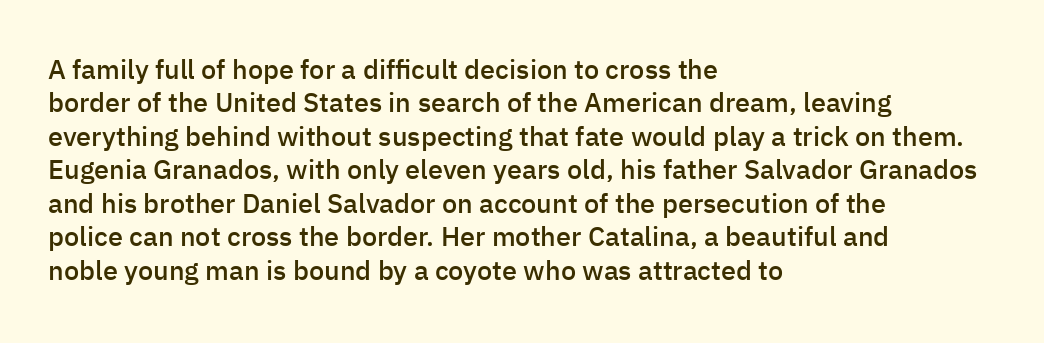
The image shows 27 px text type, upright; set left-aligned, line spacing 1.24x, normal letter spacing, not underlined.
